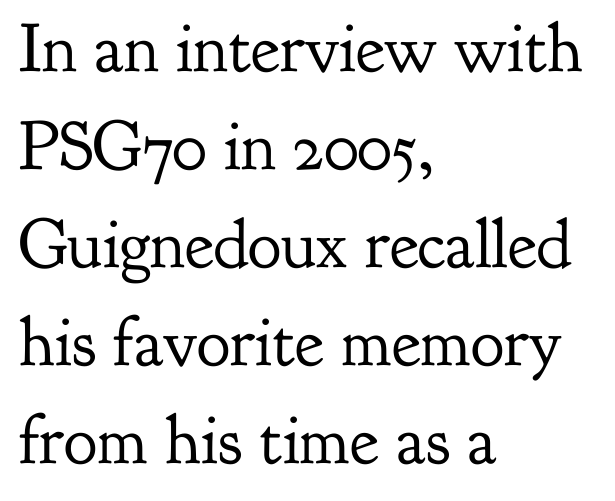
{"serif": "yes", "italic": "no", "bold": "no", "weight": "regular", "width": "normal", "stroke_contrast": "low", "x_height": "small", "monospaced": "no", "underline": "no", "align": "left", "line_spacing": "normal", "line_spacing_ratio": 1.4, "letter_spacing": "normal", "letter_spacing_em": 0.0, "glyph_px": 70}
